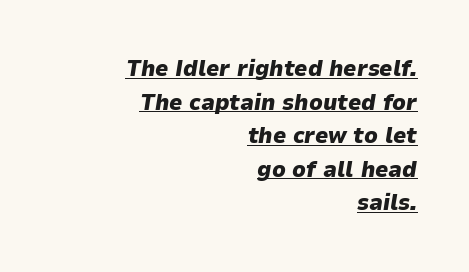
A continuous stroke trails under the words, as in a hyperlink. What weight is shown? A full bold with thick strokes. Nothing unusual about the tracking: characters are spaced as the font intends. Yep, that's italic — everything's leaning. Reading down the column, the eye jumps a familiar distance to each next line.
